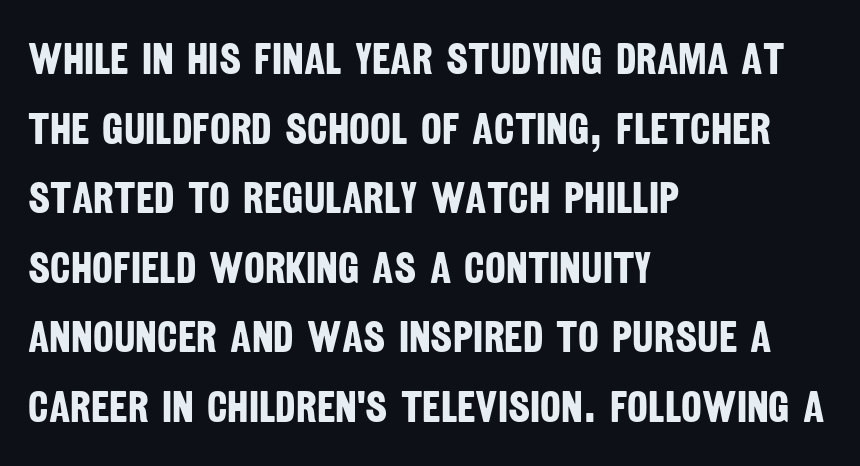
The passage shown is not underscored anywhere. There is no visible air inserted between adjacent glyphs. A typesetter would label this face a sans. On the weight axis this lands at bold, roughly 700. Notice how the passage keeps a crisp vertical edge on the left only. Is there much room between lines? A standard amount, neither cramped nor airy.
